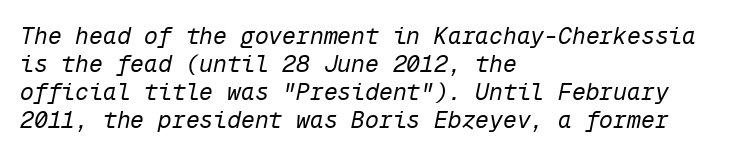
The image shows 23 px text type, italic (leaning right); set left-aligned, line spacing 1.22x, normal letter spacing, not underlined.
